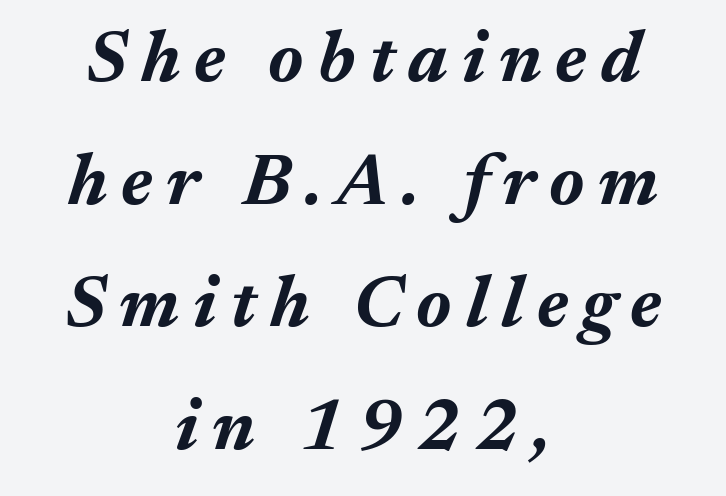
The image shows 73 px bold type, italic (leaning right); set centered, normal line spacing (1.68x), not underlined; medium stroke contrast and a medium x-height.
